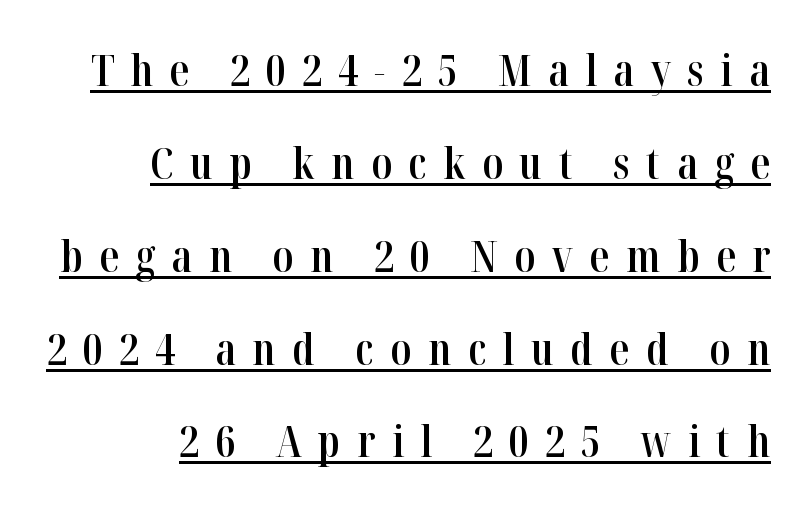
A typesetter would label this face a serif. Leftover space on each line is placed entirely before the opening word. This rendering widens character spacing well past its baseline value. Upright lettering throughout.
